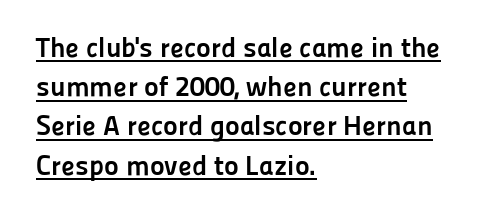
Q: Is the text bold? A: Yes.
Q: Is the text italic (slanted)? A: No, it is upright.
Q: Is the typeface a serif or a sans-serif typeface? A: Sans-serif.
Q: Is the text underlined? A: Yes.
Q: How is the paragraph aligned? A: Left-aligned.
Q: Is the spacing between letters normal or unusually wide? A: Normal.
Q: Is the spacing between lines tight, normal or loose? A: Normal.
Q: Width (condensed, normal, or wide)? A: Normal.
Q: Stroke contrast? A: Low.
Q: x-height? A: Medium.
Q: Monospaced? A: No.
